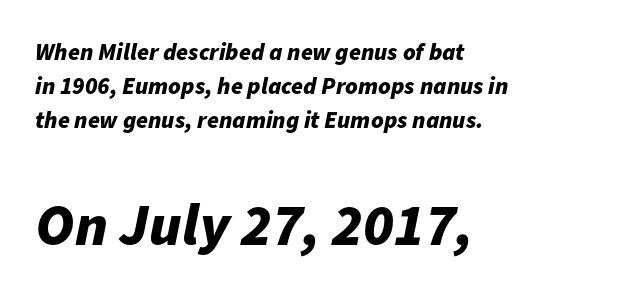
Q: Is the text bold? A: Yes.
Q: Is the text italic (slanted)? A: Yes, it leans right by about 11 degrees.
Q: Is the text underlined? A: No.
Q: How is the paragraph aligned? A: Left-aligned.
Q: Is the spacing between letters normal or unusually wide? A: Normal.
Q: Is the spacing between lines tight, normal or loose? A: Normal.
Q: Which block of text is set in a larger size, the first (top) or the second (bottom)? A: The second (bottom) one.
Q: Width (condensed, normal, or wide)? A: Normal.
Q: Stroke contrast? A: Low.
Q: x-height? A: Medium.
Q: Monospaced? A: No.
